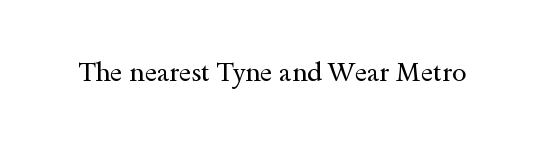
A roman cut, with each character standing at attention. Decoration check: the copy has no underline. The gaps between neighbouring characters are ordinary and unremarkable. Bold? No — there's no thickening of the strokes.
